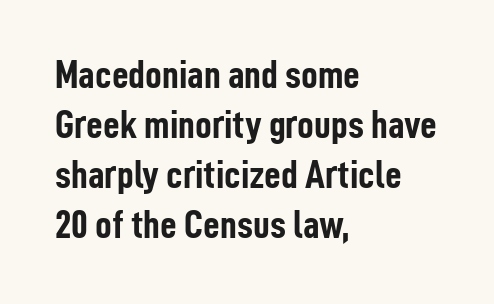
The image shows 41 px semibold, condensed sans-serif type, upright; set left-aligned, line spacing 1.22x, normal letter spacing, not underlined; low stroke contrast and a medium x-height.
